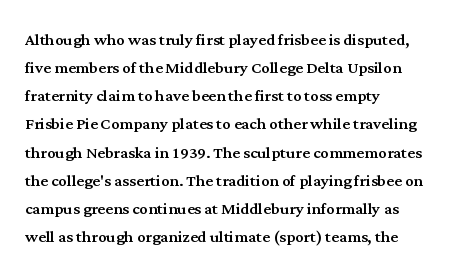
Q: Is the text italic (slanted)? A: No, it is upright.
Q: Is the text underlined? A: No.
Q: How is the paragraph aligned? A: Left-aligned.
Q: Is the spacing between letters normal or unusually wide? A: Normal.
Q: Is the spacing between lines tight, normal or loose? A: Normal.
